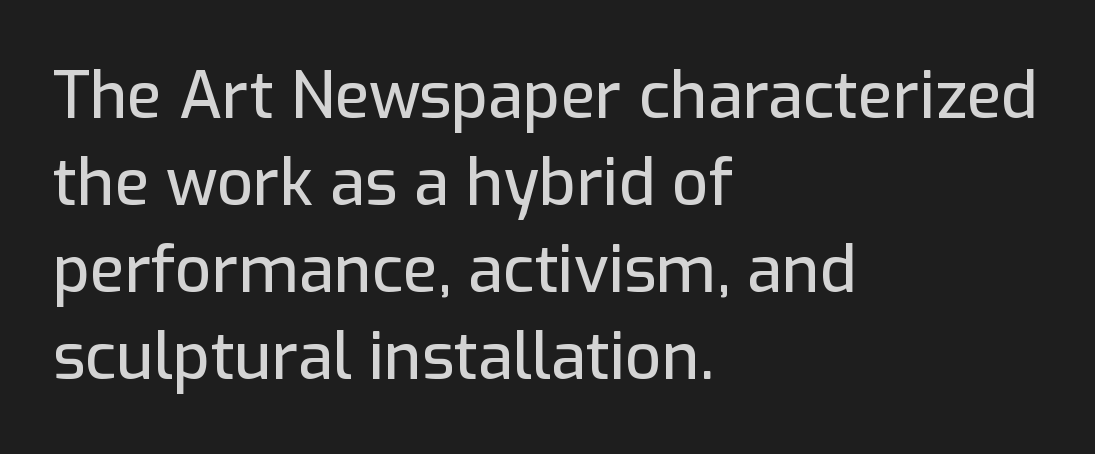
The image shows 64 px sans-serif type, upright; set left-aligned, normal line spacing (1.36x), normal letter spacing, not underlined; low stroke contrast and a medium x-height.
